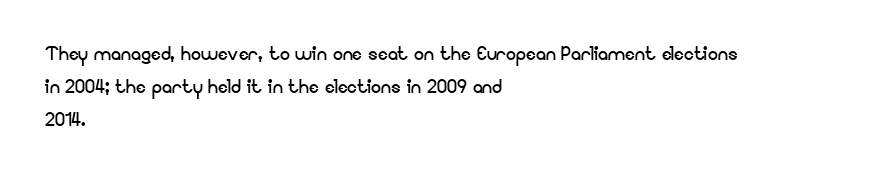
The image shows 25 px text type, upright; set left-aligned, normal line spacing (1.32x), normal letter spacing, not underlined.
